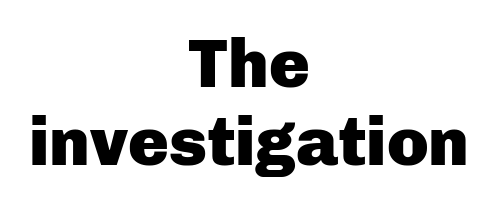
Rows of type sit shoulder to shoulder in the vertical direction. The foot of each line stays bare and open. Observe the ordinary spacing: letters are neighbours, not strangers. Stroke terminals: plain, sans-serif.
